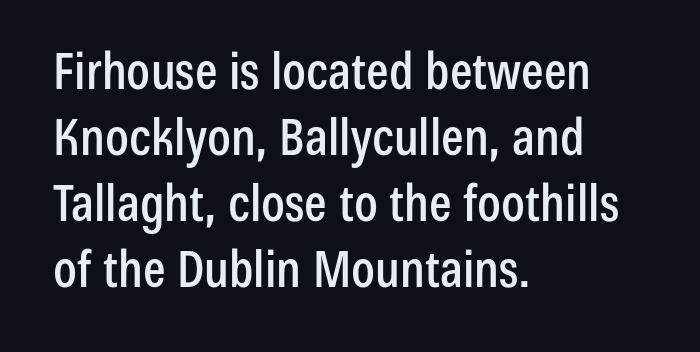
Q: Is the text italic (slanted)? A: No, it is upright.
Q: Is the typeface a serif or a sans-serif typeface? A: Sans-serif.
Q: Is the text underlined? A: No.
Q: How is the paragraph aligned? A: Left-aligned.
Q: Is the spacing between letters normal or unusually wide? A: Normal.
Q: Is the spacing between lines tight, normal or loose? A: Normal.
Q: Width (condensed, normal, or wide)? A: Condensed.
Q: Stroke contrast? A: Low.
Q: x-height? A: Medium.
Q: Monospaced? A: No.
